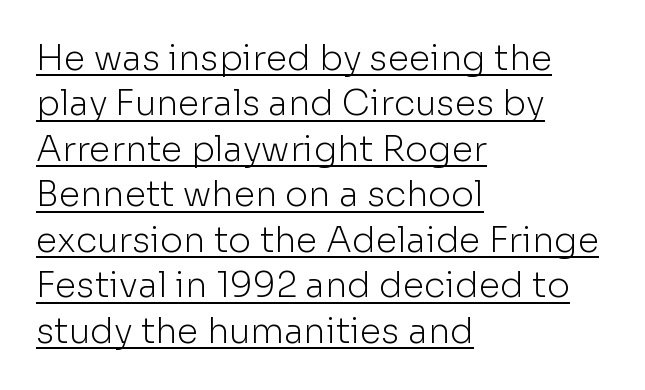
A typesetter would call this proportional, since set widths differ per character. This sample uses plain, unmodified letter spacing. The setting favours the left margin, as ordinary paragraphs usually do. The lettering is marked with a stroke running underneath it. When letters stand straight like this, we call the style roman or upright.
